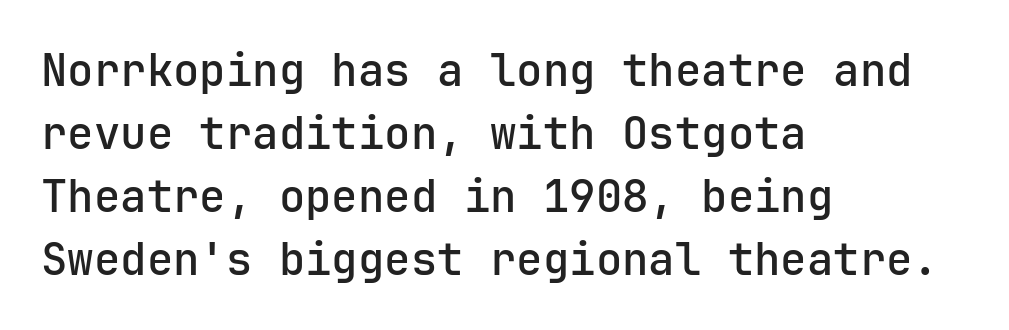
Q: Is the text italic (slanted)? A: No, it is upright.
Q: Is the typeface a serif or a sans-serif typeface? A: Sans-serif.
Q: Is the text underlined? A: No.
Q: How is the paragraph aligned? A: Left-aligned.
Q: Is the spacing between letters normal or unusually wide? A: Normal.
Q: Is the spacing between lines tight, normal or loose? A: Normal.
Q: Width (condensed, normal, or wide)? A: Normal.
Q: Stroke contrast? A: Low.
Q: x-height? A: Medium.
Q: Monospaced? A: Yes.
